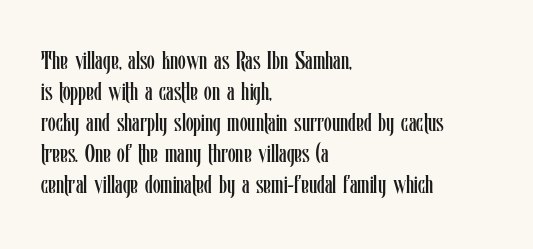
{"italic": "no", "bold": "no", "underline": "no", "align": "left", "line_spacing_ratio": 1.24, "letter_spacing": "normal", "letter_spacing_em": 0.0, "glyph_px": 25}
